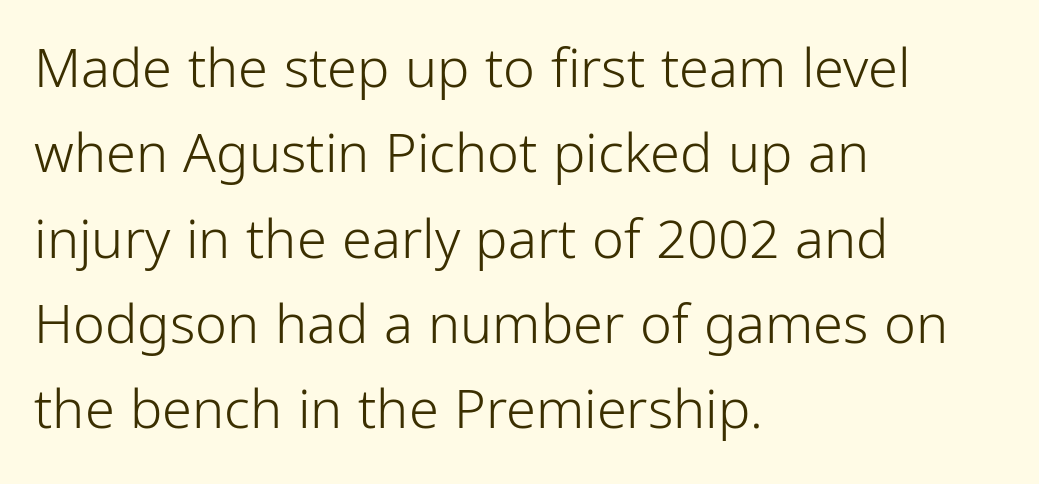
Each letter keeps its own natural width here, so spacing adapts to shape. This rendering uses left alignment, leaving the right contour irregular. The typeface has the unassuming heft of standard copy or less. Does the leading feel generous? No, just average. The specimen omits any rule beneath the text block's lines.
